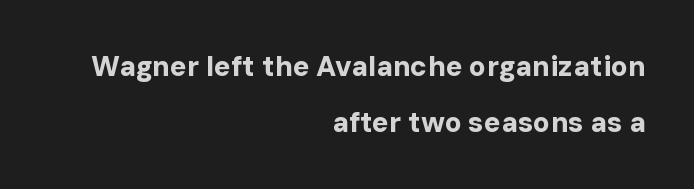
Nobody touched the tracking dial on this one. The face used here is a sans, in the tradition of grotesques and geometrics. Ascenders rise straight up at ninety degrees. Compared with an ordinary text face, these strokes are far heavier — a full bold. Each letter keeps its own natural width here, so spacing adapts to shape.
